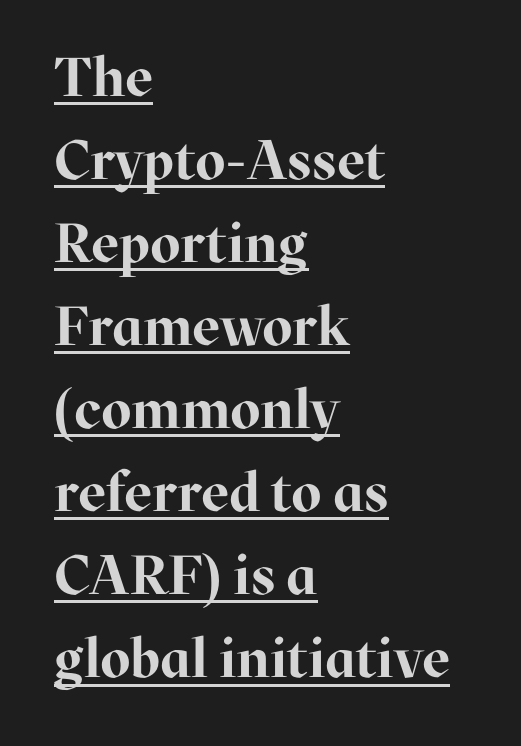
Glyph-to-glyph distance matches everyday printed text. This is heavy type, rendered in bold. Regarding serifs, this sample has them. The text block is weighted toward the left margin, trailing off unevenly rightward.
